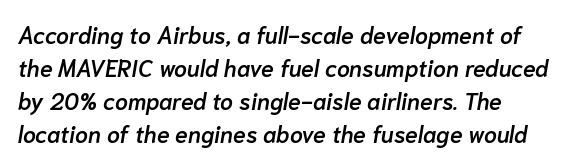
Slightly chunky letters — semibold, I'd say, not full bold. When letters slant like this, we call the style italic. This rendering uses left alignment, leaving the right contour irregular. The string is rendered with underlining switched off. A typesetter would call this leading conventional body-copy spacing. Tracking value appears to be zero — textbook default spacing.
